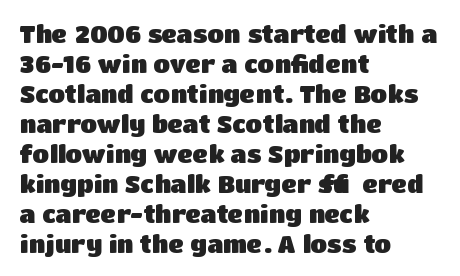
The image shows 24 px bold type, upright; set left-aligned, normal line spacing (1.25x), normal letter spacing, not underlined.
